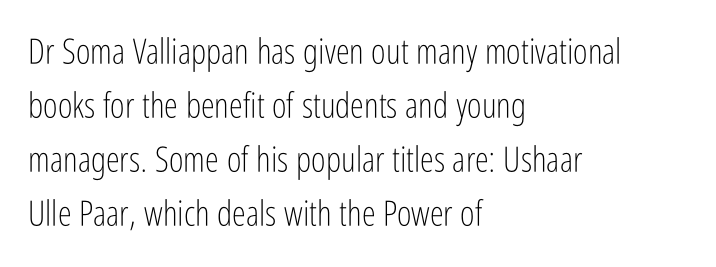
The image shows 35 px light, condensed sans-serif type, upright; set left-aligned, normal line spacing (1.54x), normal letter spacing, not underlined; low stroke contrast and a medium x-height.
